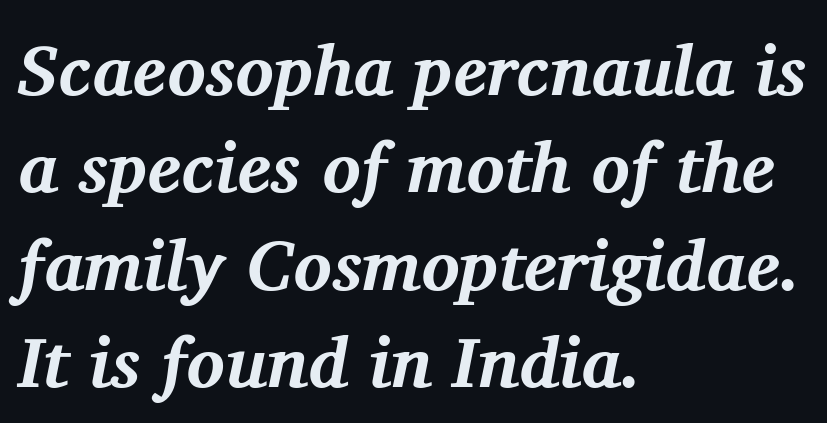
{"serif": "yes", "italic": "yes", "lean": "right", "slant_degrees": 11, "bold": "yes", "weight": "bold", "width": "normal", "stroke_contrast": "medium", "x_height": "medium", "monospaced": "no", "underline": "no", "align": "left", "line_spacing": "normal", "line_spacing_ratio": 1.37, "letter_spacing": "normal", "letter_spacing_em": 0.0, "glyph_px": 71}
